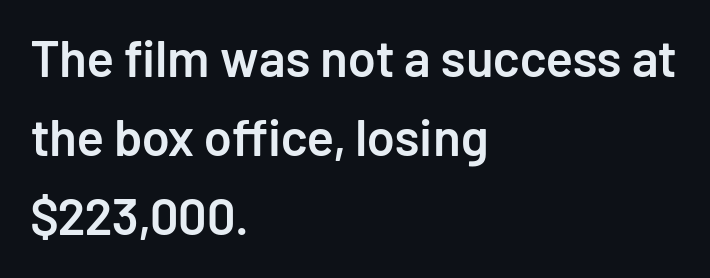
{"serif": "no", "italic": "no", "bold": "semi", "weight": "semibold", "width": "normal", "stroke_contrast": "low", "x_height": "medium", "monospaced": "no", "underline": "no", "align": "left", "line_spacing": "normal", "line_spacing_ratio": 1.55, "letter_spacing": "normal", "letter_spacing_em": 0.0, "glyph_px": 51}
